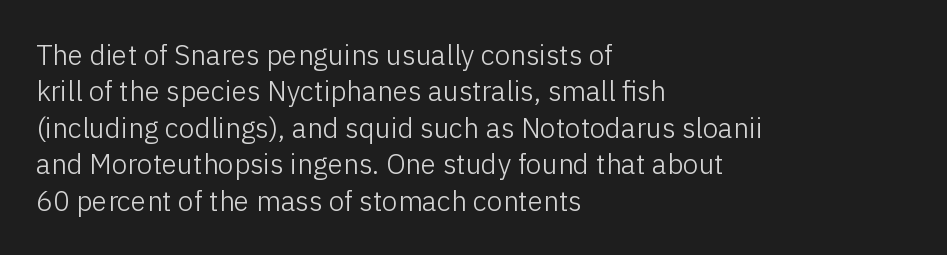
{"serif": "no", "italic": "no", "bold": "no", "weight": "light", "width": "normal", "stroke_contrast": "low", "x_height": "medium", "monospaced": "no", "underline": "no", "align": "left", "line_spacing": "normal", "line_spacing_ratio": 1.3, "letter_spacing": "normal", "letter_spacing_em": 0.0, "glyph_px": 28}
